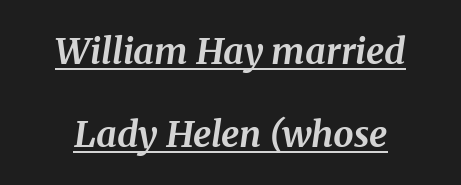
The image shows 36 px bold serif type, italic (leaning right); set loose line spacing (2.3x), normal letter spacing, underlined; medium stroke contrast and a medium x-height.
